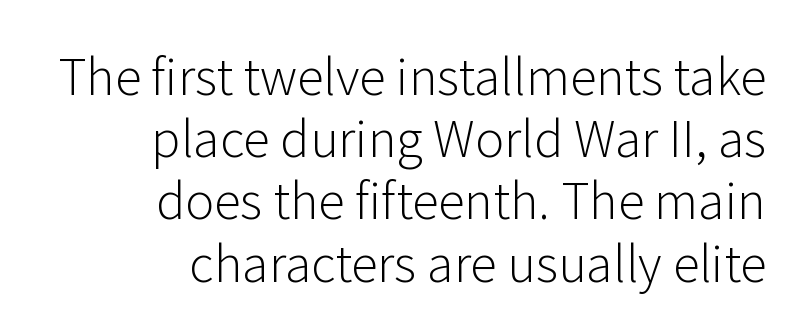
{"serif": "no", "italic": "no", "bold": "no", "weight": "light", "width": "normal", "stroke_contrast": "low", "x_height": "medium", "monospaced": "no", "underline": "no", "align": "right", "line_spacing": "normal", "line_spacing_ratio": 1.27, "letter_spacing": "normal", "letter_spacing_em": 0.0, "glyph_px": 49}
